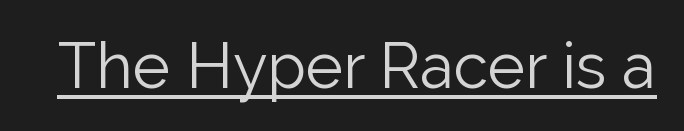
Q: Is the text bold? A: No.
Q: Is the text italic (slanted)? A: No, it is upright.
Q: Is the typeface a serif or a sans-serif typeface? A: Sans-serif.
Q: Is the text underlined? A: Yes.
Q: Is the spacing between letters normal or unusually wide? A: Normal.
Q: Width (condensed, normal, or wide)? A: Normal.
Q: Stroke contrast? A: Low.
Q: x-height? A: Medium.
Q: Monospaced? A: No.
